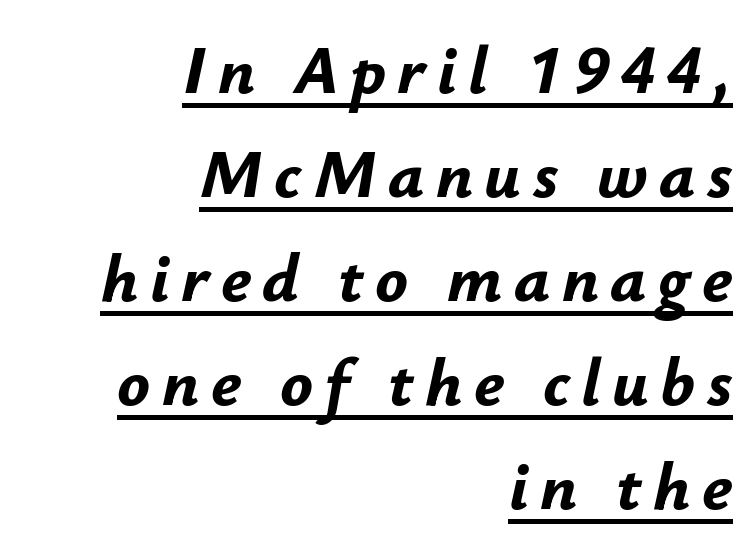
Decoration check: the copy is underlined. Each letter keeps its own natural width here, so spacing adapts to shape. Compared with typical paragraphs, the rows here are spaced about the same. Compared with an ordinary text face, these strokes are far heavier — a full bold. Which margin do the lines hug? The right one — the left edge is uneven.
